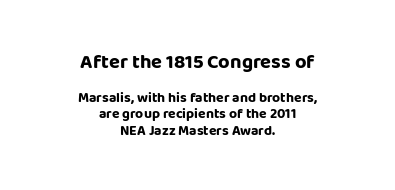
The image shows 20 px bold type, upright; set centered, line spacing 1.18x, normal letter spacing, not underlined; the first (top) block is 1.43x larger.
